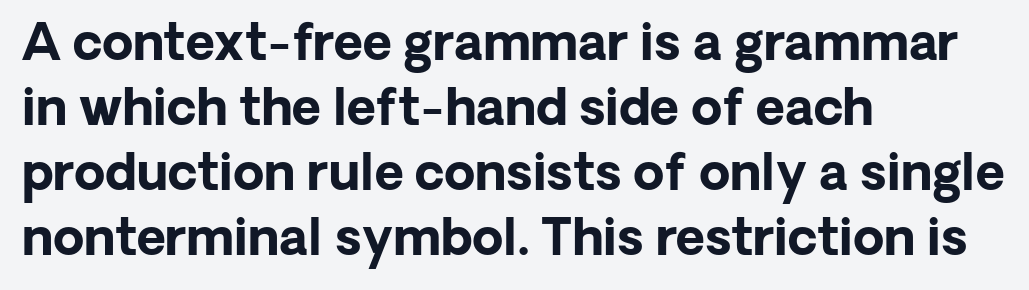
The image shows 50 px bold sans-serif type, upright; set left-aligned, normal line spacing (1.3x), normal letter spacing, not underlined; low stroke contrast and a medium x-height.
